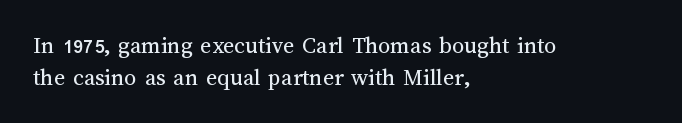
Leftover space on each line is placed entirely after the last word. The typesetting does not lean heavy: it is not bold. Honestly, the letter spacing is just normal — you wouldn't notice it. Underline: absent. If you drew a line through each stem, it would be perfectly vertical.
